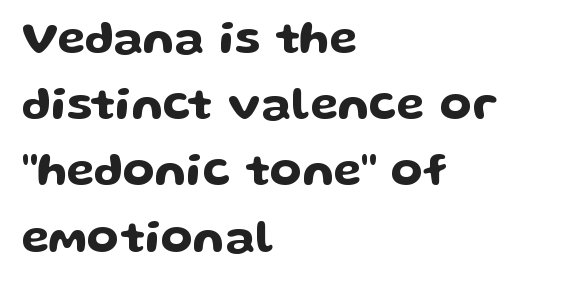
The image shows 46 px wide sans-serif type, upright; set left-aligned, normal line spacing (1.44x), normal letter spacing, not underlined; low stroke contrast and a medium x-height.
